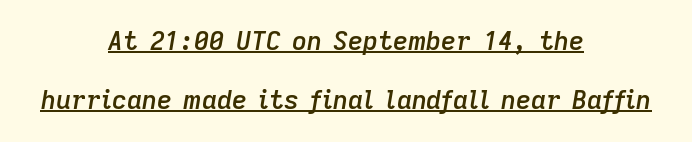
{"italic": "yes", "lean": "right", "slant_degrees": 9, "bold": "semi", "underline": "yes", "align": "center", "line_spacing": "loose", "line_spacing_ratio": 2.27, "letter_spacing": "normal", "letter_spacing_em": 0.0, "glyph_px": 26}
